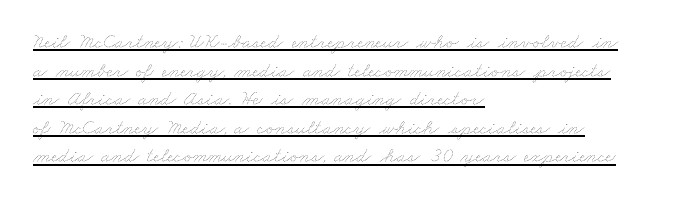
Looks like someone drew a line under every word here. Evenly set lines give the paragraph a standard silhouette. Is the letter spacing exaggerated? No — it looks like the ordinary default. The setting favours the left margin, as ordinary paragraphs usually do.
